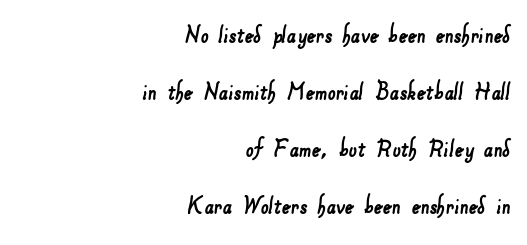
The block of text is sparse from top to bottom, with ample space between rows. Note the varied advance widths — an 'i' is clearly narrower than an 'm'. The text was rendered using a sans face with plain stroke endings. Line endings align vertically; line beginnings do not. Underlining? Definitely not there.
